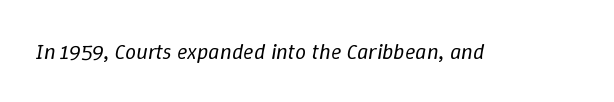
Unmarked baselines from the first word to the last. The font sits on the lighter half of the weight spectrum, regular included. Characters are canted at an angle relative to the baseline's perpendicular. Caption: standard tracking, unaltered.
